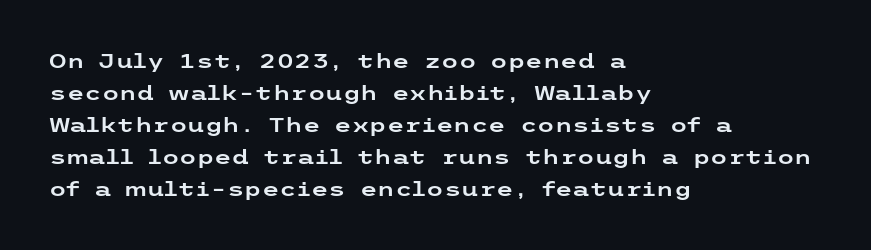
{"italic": "no", "underline": "no", "align": "left", "line_spacing": "normal", "line_spacing_ratio": 1.6, "letter_spacing": "normal", "letter_spacing_em": 0.0, "glyph_px": 20}
